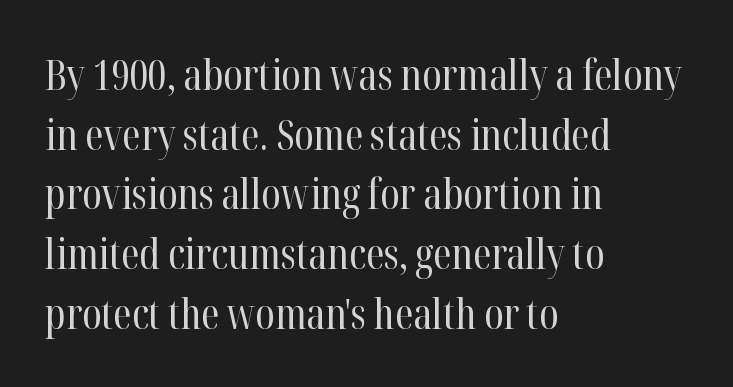
Stems and bowls with no extra thickness — not bold. Leading: standard. You could call the tracking neutral — neither tight nor loose. The typeface chosen for these lines features serifs.
